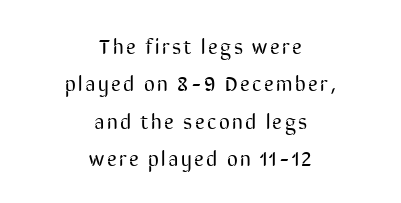
{"italic": "no", "bold": "no", "underline": "no", "align": "center", "line_spacing_ratio": 1.78, "glyph_px": 21}
